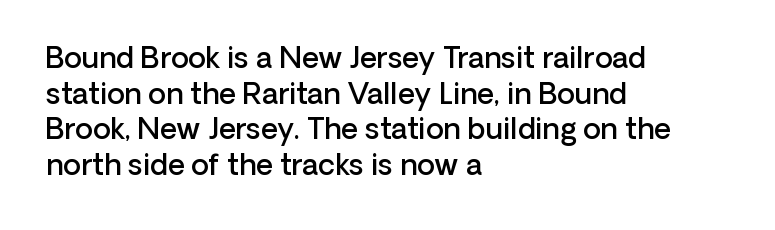
{"serif": "no", "italic": "no", "bold": "semi", "weight": "semibold", "width": "normal", "stroke_contrast": "low", "x_height": "medium", "monospaced": "no", "underline": "no", "align": "left", "line_spacing_ratio": 1.23, "letter_spacing": "normal", "letter_spacing_em": 0.0, "glyph_px": 29}
